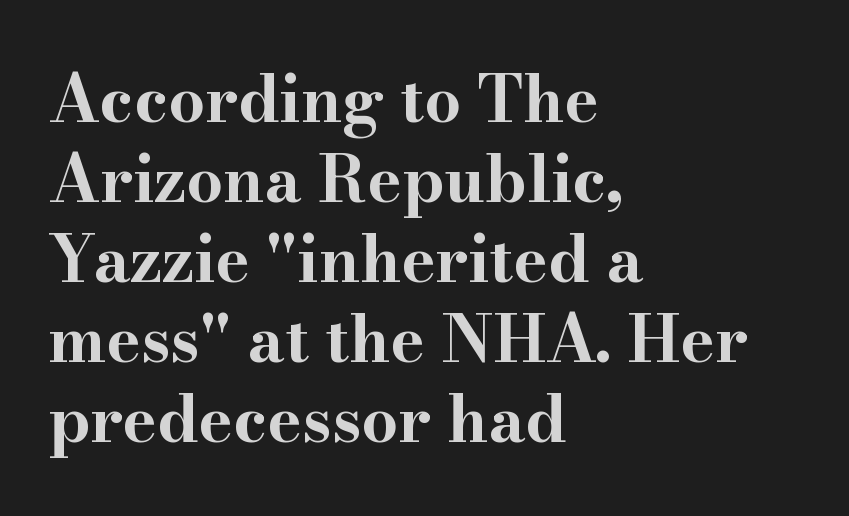
Q: Is the text bold? A: Yes.
Q: Is the text italic (slanted)? A: No, it is upright.
Q: Is the typeface a serif or a sans-serif typeface? A: Serif.
Q: Is the text underlined? A: No.
Q: How is the paragraph aligned? A: Left-aligned.
Q: Is the spacing between letters normal or unusually wide? A: Normal.
Q: Width (condensed, normal, or wide)? A: Wide.
Q: Stroke contrast? A: High.
Q: x-height? A: Small.
Q: Monospaced? A: No.
